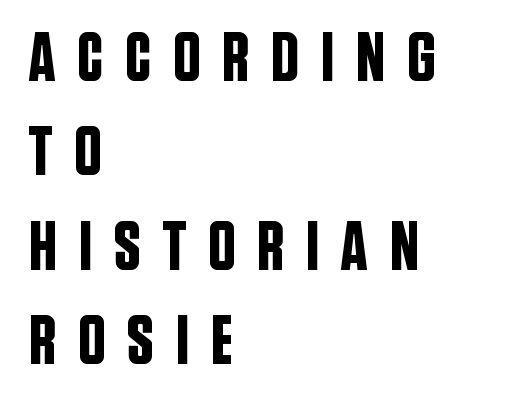
Q: Is the text italic (slanted)? A: No, it is upright.
Q: Is the typeface a serif or a sans-serif typeface? A: Sans-serif.
Q: Is the text underlined? A: No.
Q: How is the paragraph aligned? A: Left-aligned.
Q: Is the spacing between letters normal or unusually wide? A: Unusually wide.
Q: Is the spacing between lines tight, normal or loose? A: Normal.
Q: Width (condensed, normal, or wide)? A: Condensed.
Q: Stroke contrast? A: Low.
Q: x-height? A: Large.
Q: Monospaced? A: No.
